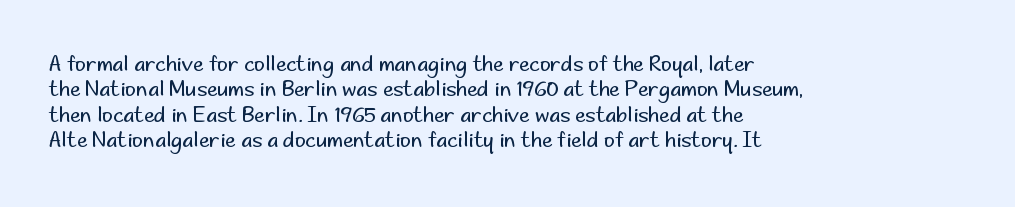
{"italic": "no", "bold": "no", "underline": "no", "align": "left", "line_spacing_ratio": 1.21, "letter_spacing": "normal", "letter_spacing_em": 0.0, "glyph_px": 21}
